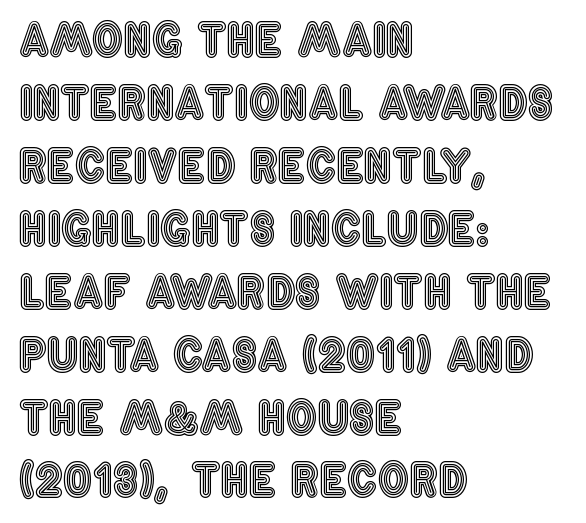
Caption: standard tracking, unaltered. These lines were composed using upright roman letters. Students, observe: this is what conventionally led text looks like. All the whitespace from short lines collects on the right. Underlining? Definitely not there. Here the designer chose a conventional face with non-uniform glyph widths.
